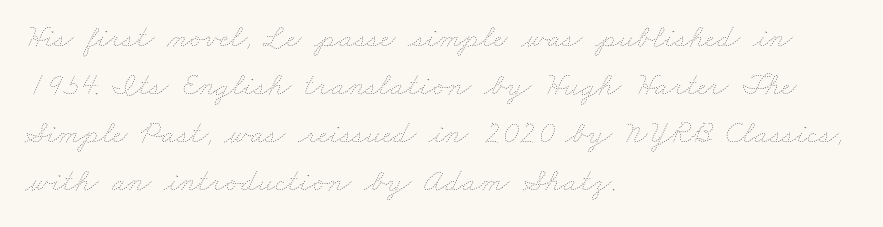
The image shows 32 px thin, wide type; set left-aligned, normal line spacing (1.5x), normal letter spacing, not underlined; low stroke contrast and a small x-height.
